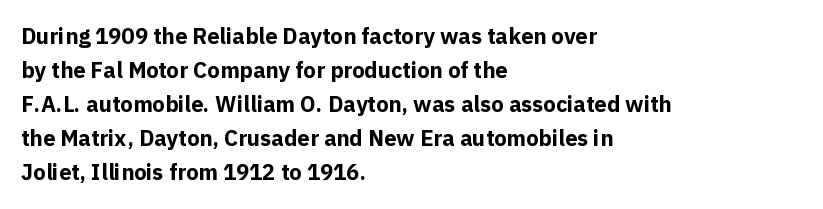
{"italic": "no", "bold": "yes", "underline": "no", "align": "left", "line_spacing": "normal", "line_spacing_ratio": 1.55, "letter_spacing": "normal", "letter_spacing_em": 0.0, "glyph_px": 22}
